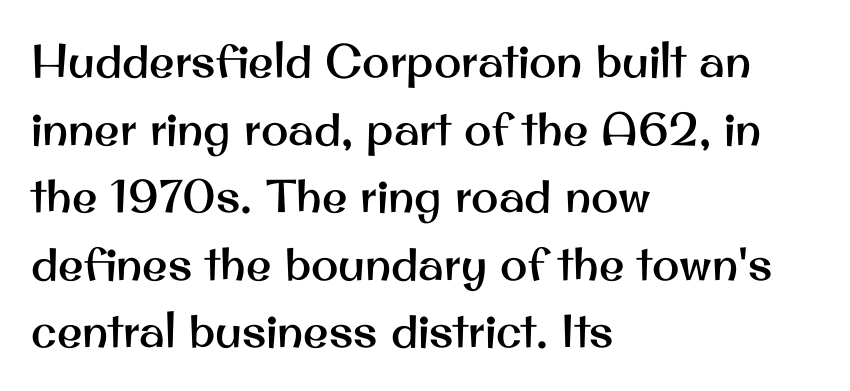
Q: Is the text italic (slanted)? A: No, it is upright.
Q: Is the typeface a serif or a sans-serif typeface? A: Sans-serif.
Q: Is the text underlined? A: No.
Q: How is the paragraph aligned? A: Left-aligned.
Q: Is the spacing between letters normal or unusually wide? A: Normal.
Q: Is the spacing between lines tight, normal or loose? A: Normal.
Q: Width (condensed, normal, or wide)? A: Normal.
Q: Stroke contrast? A: Medium.
Q: x-height? A: Small.
Q: Monospaced? A: No.
